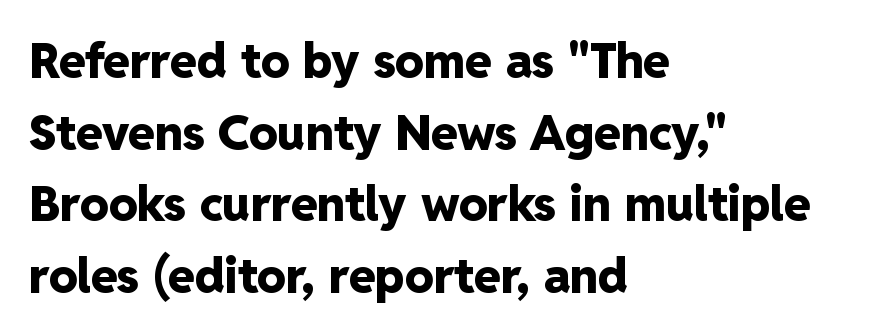
The image shows 48 px heavy sans-serif type, upright; set left-aligned, normal line spacing (1.49x), normal letter spacing, not underlined; low stroke contrast and a medium x-height.
